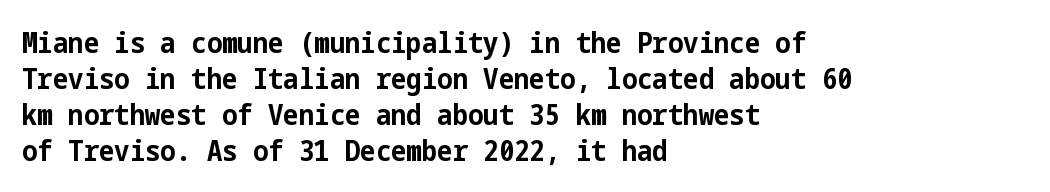
Q: Is the text bold? A: Yes.
Q: Is the text italic (slanted)? A: No, it is upright.
Q: Is the typeface a serif or a sans-serif typeface? A: Sans-serif.
Q: Is the text underlined? A: No.
Q: How is the paragraph aligned? A: Left-aligned.
Q: Is the spacing between letters normal or unusually wide? A: Normal.
Q: Width (condensed, normal, or wide)? A: Condensed.
Q: Stroke contrast? A: Low.
Q: x-height? A: Medium.
